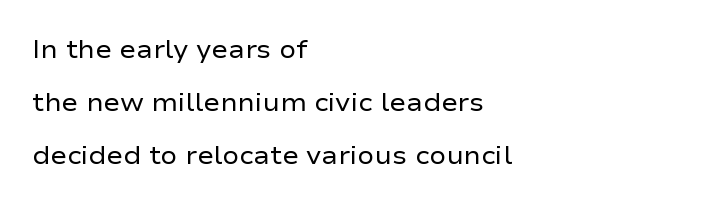
Q: Is the text bold? A: No.
Q: Is the text italic (slanted)? A: No, it is upright.
Q: Is the text underlined? A: No.
Q: How is the paragraph aligned? A: Left-aligned.
Q: Is the spacing between letters normal or unusually wide? A: Normal.
Q: Is the spacing between lines tight, normal or loose? A: Loose.
